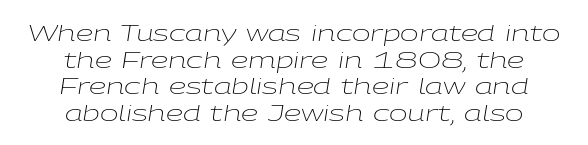
The image shows 22 px text type, italic (leaning right); set centered, line spacing 1.21x, normal letter spacing, not underlined.
